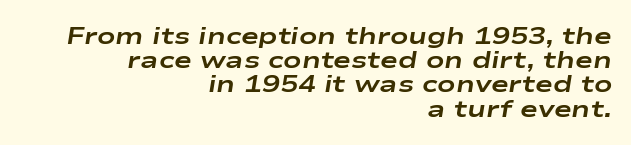
The image shows 24 px bold type, italic (leaning right); set right-aligned, tight line spacing (1.01x), normal letter spacing, not underlined.
